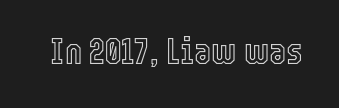
Q: Is the text italic (slanted)? A: No, it is upright.
Q: Is the text underlined? A: No.
Q: Is the spacing between letters normal or unusually wide? A: Normal.
Q: Width (condensed, normal, or wide)? A: Condensed.
Q: x-height? A: Medium.
Q: Monospaced? A: No.
